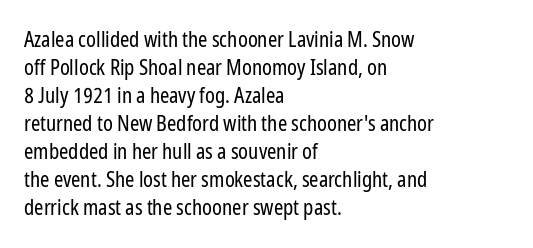
The paragraph has a hard left edge and a soft right edge. Rows of type keep a routine distance in the vertical direction. The letters sit at their default tracking, neither squeezed nor spread. Posture: vertical.
